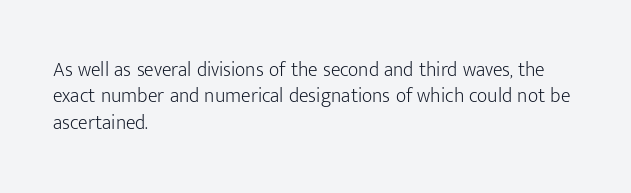
Characters remain perfectly vertical along every line. Rows of type keep a routine distance in the vertical direction. The face looks like a standard text weight, possibly lighter. Letter spacing: default. Each row of text sits above clean, open space.
